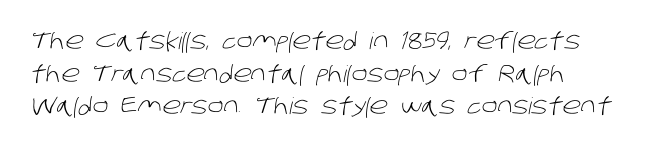
{"bold": "no", "underline": "no", "line_spacing": "normal", "line_spacing_ratio": 1.42, "letter_spacing": "normal", "letter_spacing_em": 0.0, "glyph_px": 23}
